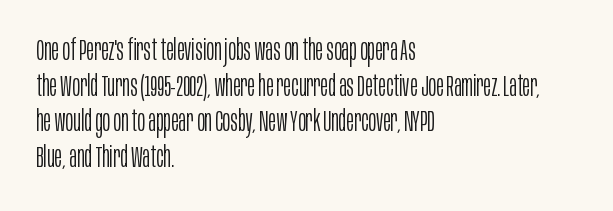
The passage shown is not underscored anywhere. Serifs: no, the terminals of the letterforms are clean. Between one letter and the next there's only the usual sliver of space. These lines are rendered in a variable-pitch font. The setting favours the left margin, as ordinary paragraphs usually do.
